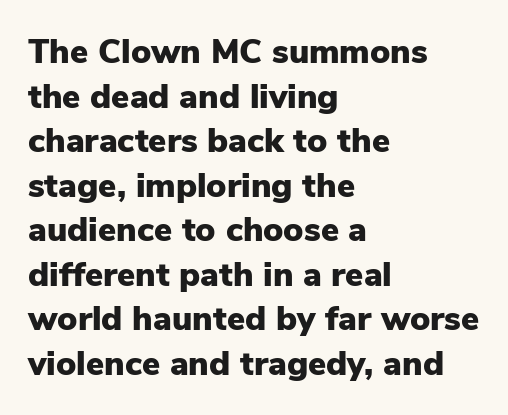
The image shows 34 px heavy sans-serif type, upright; set left-aligned, normal line spacing (1.31x), normal letter spacing, not underlined; low stroke contrast and a medium x-height.
